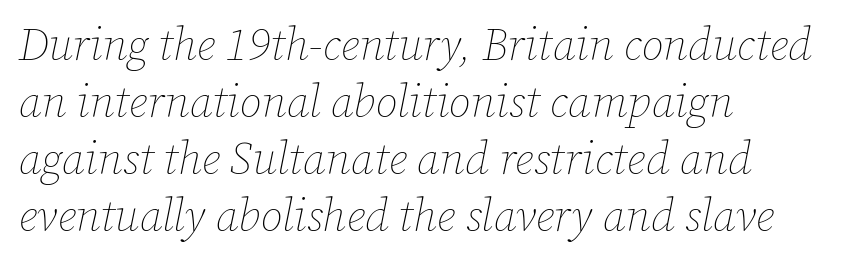
{"italic": "yes", "lean": "right", "slant_degrees": 12, "bold": "no", "weight": "thin", "width": "normal", "stroke_contrast": "low", "x_height": "medium", "monospaced": "no", "underline": "no", "align": "left", "line_spacing": "normal", "line_spacing_ratio": 1.27, "letter_spacing": "normal", "letter_spacing_em": 0.0, "glyph_px": 45}
